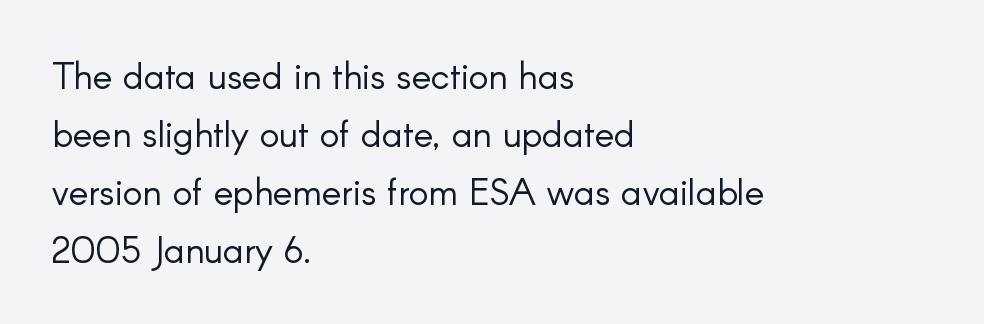
The rendering anchors every line to the left-hand side. Regular leading. The specimen reads as upright at a glance. This sample has the flowing, uneven cadence of proportional lettering. Observe the absence of serifs on each vertical stroke in this sample.
